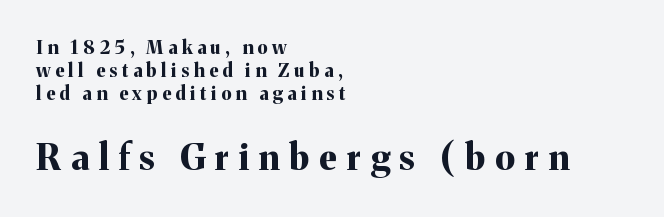
Quick note: underline off. You get the small type first, then a jump to larger type. It's the straight-up-and-down kind of type. Students, this is bold: see how much ink each stroke carries. This sample uses a serif face.
